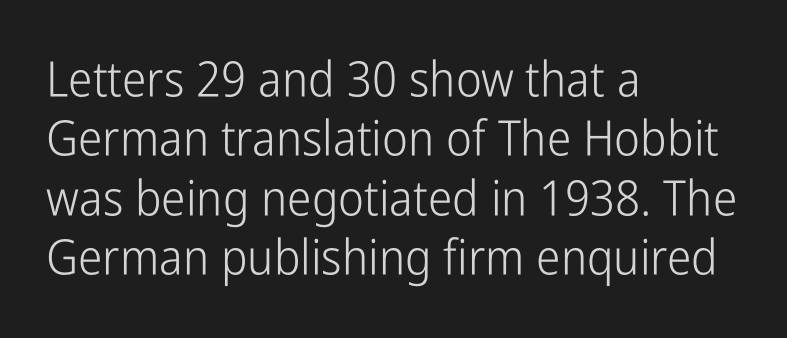
Q: Is the text bold? A: No.
Q: Is the text italic (slanted)? A: No, it is upright.
Q: Is the typeface a serif or a sans-serif typeface? A: Sans-serif.
Q: Is the text underlined? A: No.
Q: How is the paragraph aligned? A: Left-aligned.
Q: Is the spacing between letters normal or unusually wide? A: Normal.
Q: Width (condensed, normal, or wide)? A: Condensed.
Q: Stroke contrast? A: Low.
Q: x-height? A: Medium.
Q: Monospaced? A: No.
